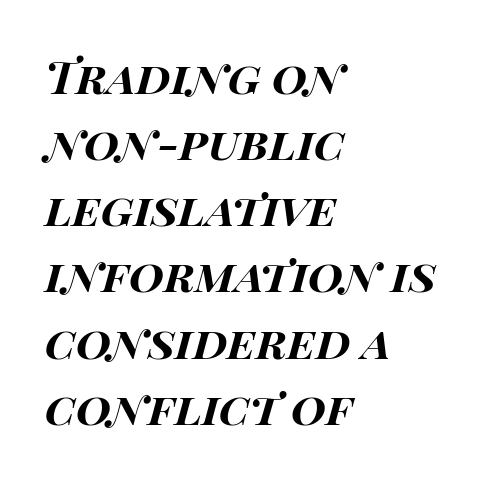
{"italic": "yes", "lean": "right", "slant_degrees": 15, "bold": "yes", "weight": "bold", "width": "wide", "stroke_contrast": "high", "x_height": "large", "monospaced": "no", "underline": "no", "align": "left", "line_spacing": "normal", "line_spacing_ratio": 1.47, "letter_spacing": "normal", "letter_spacing_em": 0.0, "glyph_px": 45}
